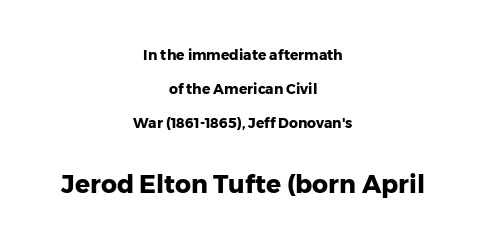
Each glyph is drawn with heavy, bold strokes. Honestly, there is no underline to notice here at all. The specimen reads as upright at a glance. The paragraph shown floats in the horizontal middle.
